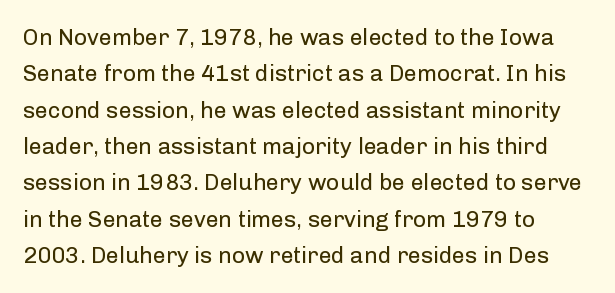
Q: Is the text bold? A: No.
Q: Is the text italic (slanted)? A: No, it is upright.
Q: Is the text underlined? A: No.
Q: Is the spacing between letters normal or unusually wide? A: Normal.
Q: Is the spacing between lines tight, normal or loose? A: Normal.
